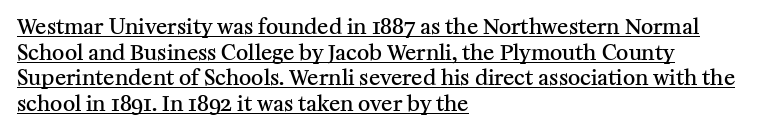
{"italic": "no", "bold": "semi", "underline": "yes", "align": "left", "line_spacing_ratio": 1.22, "letter_spacing": "normal", "letter_spacing_em": 0.0, "glyph_px": 21}
